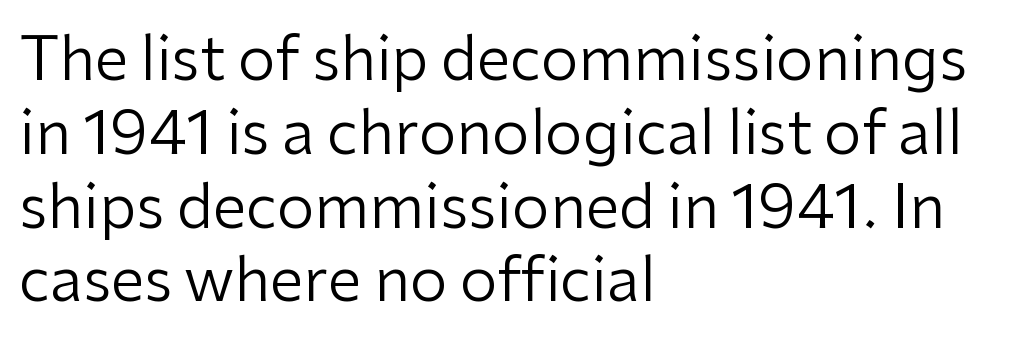
Q: Is the text bold? A: No.
Q: Is the text italic (slanted)? A: No, it is upright.
Q: Is the typeface a serif or a sans-serif typeface? A: Sans-serif.
Q: Is the text underlined? A: No.
Q: How is the paragraph aligned? A: Left-aligned.
Q: Is the spacing between letters normal or unusually wide? A: Normal.
Q: Width (condensed, normal, or wide)? A: Normal.
Q: Stroke contrast? A: Low.
Q: x-height? A: Medium.
Q: Monospaced? A: No.
